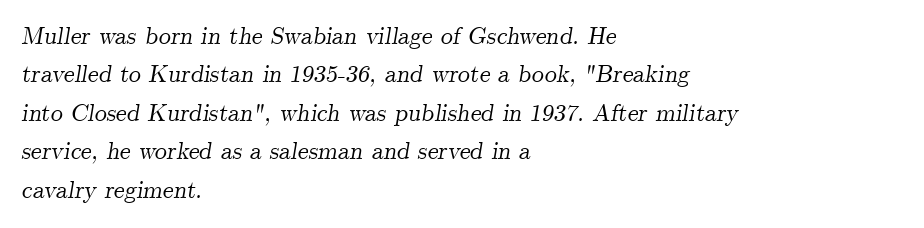
Q: Is the text italic (slanted)? A: Yes, it leans right by about 9 degrees.
Q: Is the text underlined? A: No.
Q: How is the paragraph aligned? A: Left-aligned.
Q: Is the spacing between letters normal or unusually wide? A: Normal.
Q: Is the spacing between lines tight, normal or loose? A: Normal.
